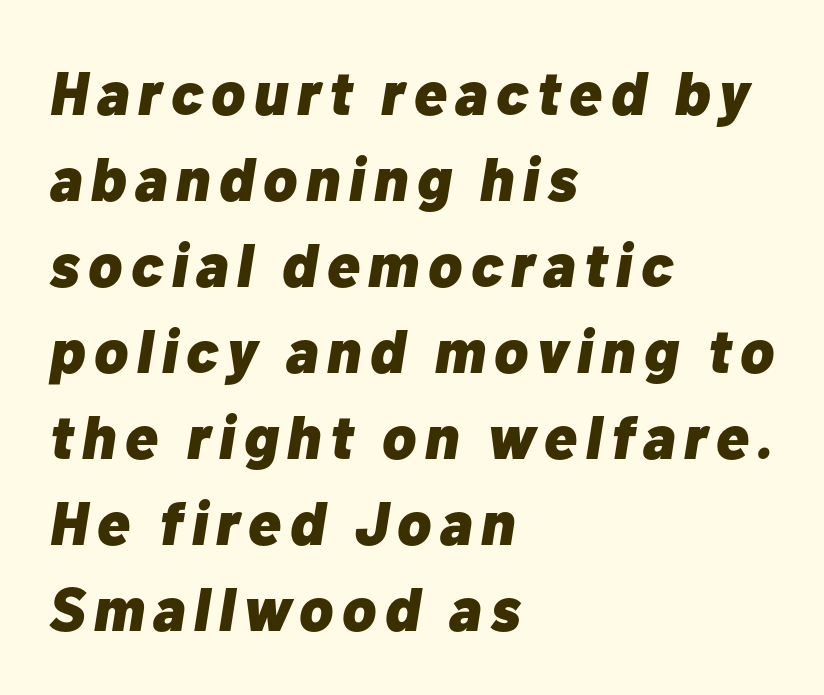
The image shows 61 px heavy type, italic (leaning right); set left-aligned, normal line spacing (1.41x), not underlined; low stroke contrast and a medium x-height.
